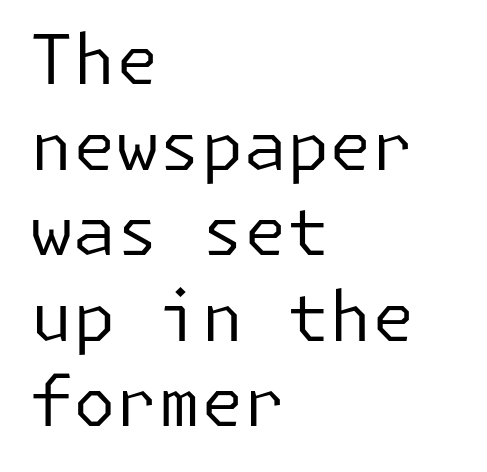
The image shows 69 px regular-weight sans-serif type, upright; set left-aligned, line spacing 1.24x, normal letter spacing, not underlined; low stroke contrast and a medium x-height.
